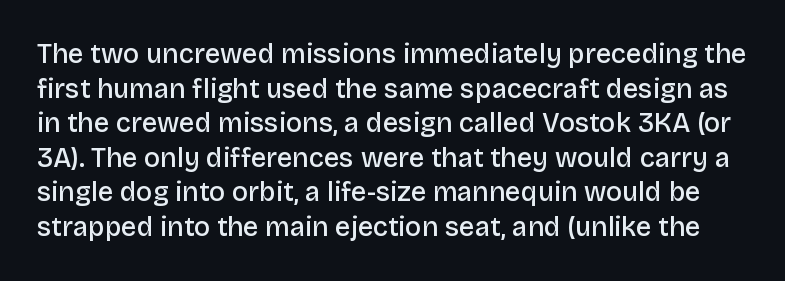
{"italic": "no", "bold": "semi", "underline": "no", "line_spacing": "normal", "line_spacing_ratio": 1.28, "letter_spacing": "normal", "letter_spacing_em": 0.0, "glyph_px": 27}
